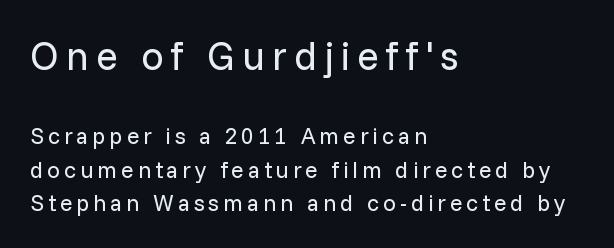
{"serif": "no", "italic": "no", "bold": "no", "weight": "regular", "width": "normal", "stroke_contrast": "low", "x_height": "medium", "monospaced": "no", "underline": "no", "align": "left", "line_spacing": "normal", "line_spacing_ratio": 1.47, "larger_block": "first", "size_ratio": 1.74, "glyph_px": 40}
